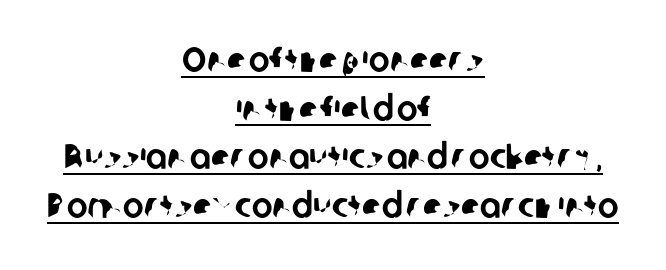
Q: Is the typeface a serif or a sans-serif typeface? A: Sans-serif.
Q: Is the text underlined? A: Yes.
Q: How is the paragraph aligned? A: Centered.
Q: Is the spacing between letters normal or unusually wide? A: Normal.
Q: Is the spacing between lines tight, normal or loose? A: Normal.
Q: Width (condensed, normal, or wide)? A: Normal.
Q: Stroke contrast? A: Low.
Q: x-height? A: Medium.
Q: Monospaced? A: No.
